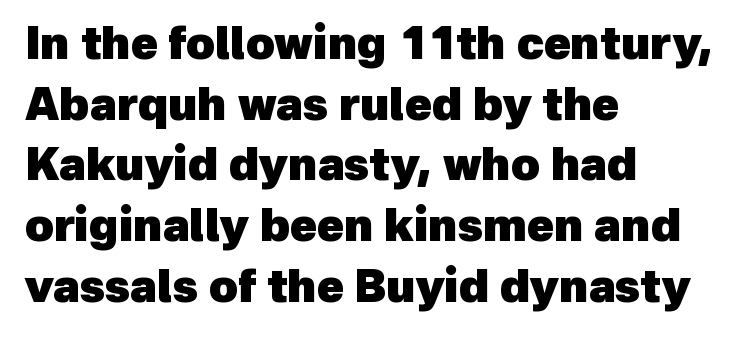
Q: Is the text bold? A: Yes.
Q: Is the typeface a serif or a sans-serif typeface? A: Sans-serif.
Q: Is the text underlined? A: No.
Q: How is the paragraph aligned? A: Left-aligned.
Q: Is the spacing between letters normal or unusually wide? A: Normal.
Q: Is the spacing between lines tight, normal or loose? A: Normal.
Q: Width (condensed, normal, or wide)? A: Normal.
Q: x-height? A: Medium.
Q: Monospaced? A: No.
